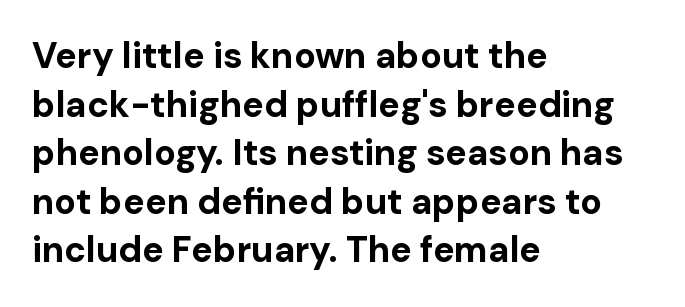
{"serif": "no", "italic": "no", "bold": "yes", "weight": "bold", "width": "normal", "stroke_contrast": "low", "x_height": "medium", "monospaced": "no", "underline": "no", "align": "left", "line_spacing": "normal", "line_spacing_ratio": 1.35, "letter_spacing": "normal", "letter_spacing_em": 0.0, "glyph_px": 36}
